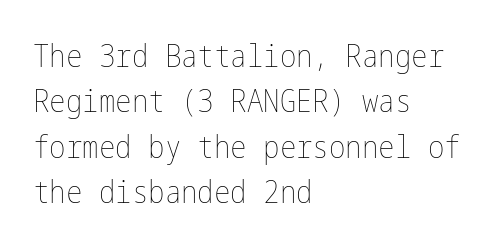
The image shows 31 px thin, condensed type, upright; set left-aligned, normal line spacing (1.46x), normal letter spacing, not underlined; low stroke contrast and a medium x-height.
